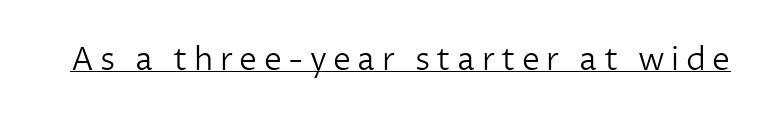
These lines are rendered in a variable-pitch font. The typeface has the unassuming heft of standard copy or less. The font's upright variant was chosen for this text. Observe the absence of serifs on each vertical stroke in this sample. Caption: lettering with a line underneath.
